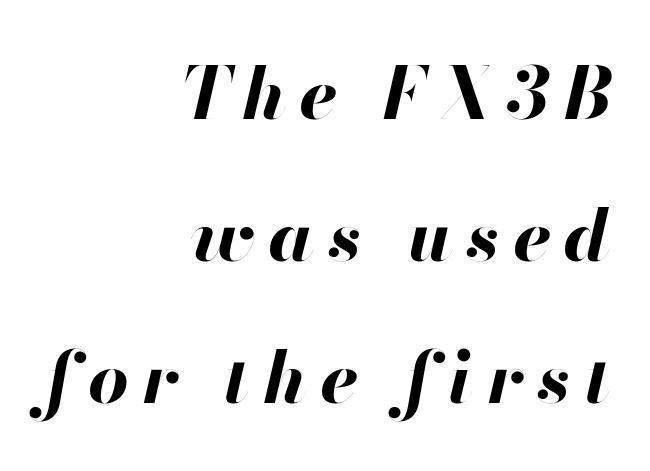
The image shows 71 px bold type, italic (leaning right); set right-aligned, loose line spacing (2.0x), not underlined; high stroke contrast and a small x-height.
